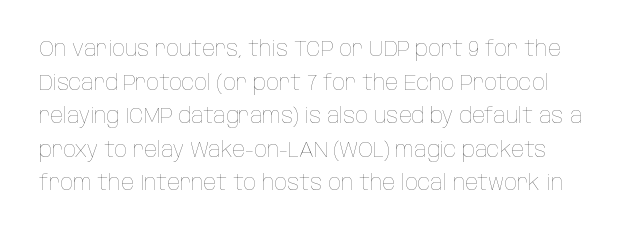
Q: Is the text bold? A: No.
Q: Is the text italic (slanted)? A: No, it is upright.
Q: Is the text underlined? A: No.
Q: Is the spacing between letters normal or unusually wide? A: Normal.
Q: Is the spacing between lines tight, normal or loose? A: Normal.
